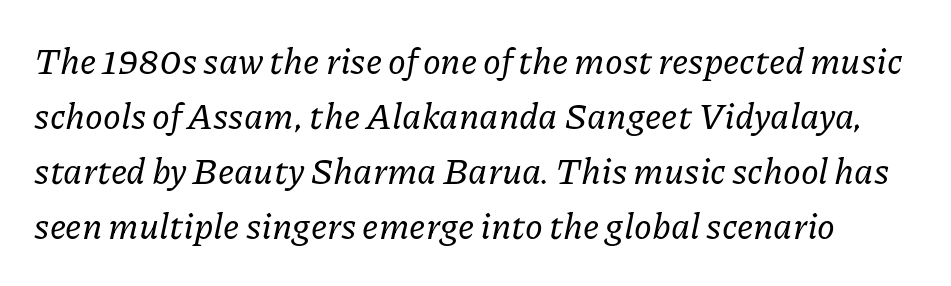
The image shows 36 px serif type, italic (leaning right); set normal line spacing (1.53x), normal letter spacing, not underlined; low stroke contrast and a medium x-height.
